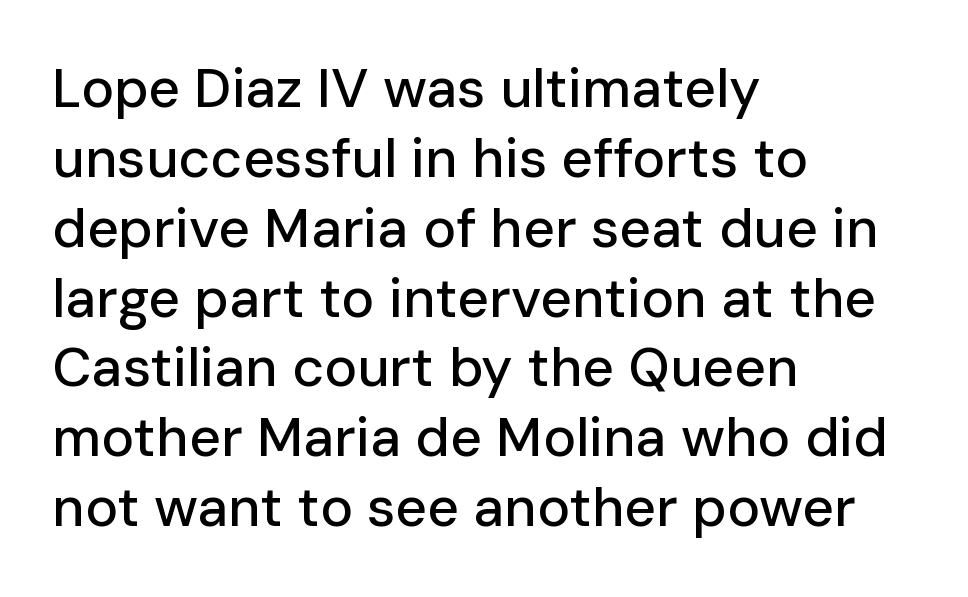
The image shows 55 px sans-serif type, upright; set left-aligned, normal line spacing (1.27x), normal letter spacing, not underlined; low stroke contrast and a medium x-height.
